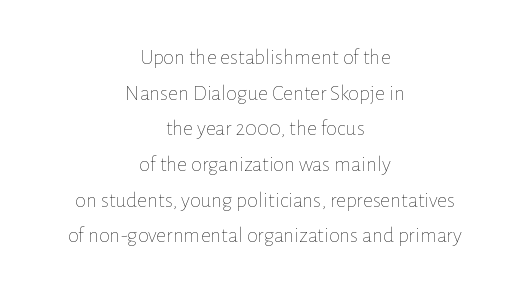
The image shows 22 px text type, upright; set centered, normal line spacing (1.62x), normal letter spacing, not underlined.
